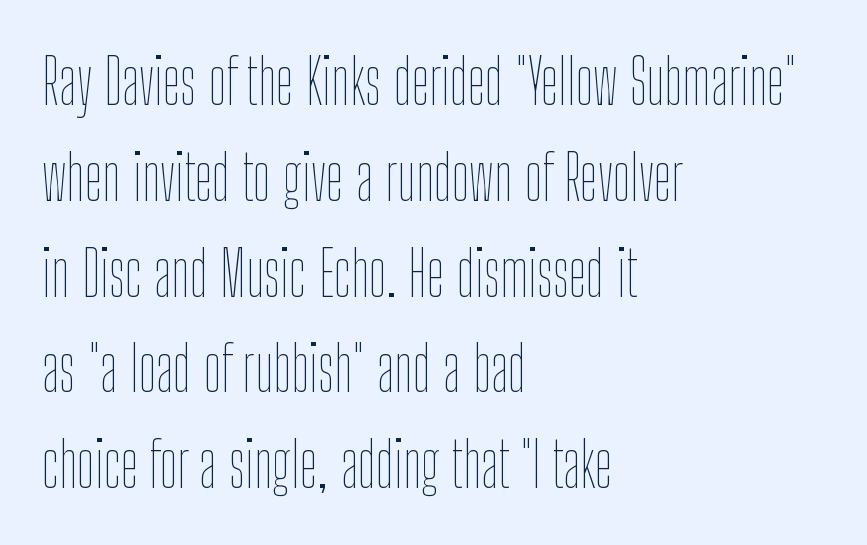
Q: Is the text bold? A: No.
Q: Is the text italic (slanted)? A: No, it is upright.
Q: Is the text underlined? A: No.
Q: How is the paragraph aligned? A: Left-aligned.
Q: Is the spacing between letters normal or unusually wide? A: Normal.
Q: Is the spacing between lines tight, normal or loose? A: Normal.
Q: Width (condensed, normal, or wide)? A: Condensed.
Q: Stroke contrast? A: Low.
Q: x-height? A: Medium.
Q: Monospaced? A: No.
